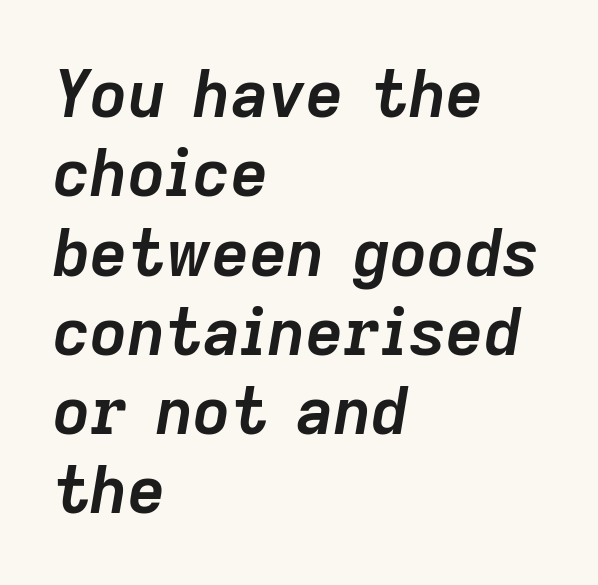
Q: Is the text bold? A: Yes.
Q: Is the text italic (slanted)? A: Yes, it leans right by about 9 degrees.
Q: Is the text underlined? A: No.
Q: How is the paragraph aligned? A: Left-aligned.
Q: Is the spacing between letters normal or unusually wide? A: Normal.
Q: Width (condensed, normal, or wide)? A: Normal.
Q: Stroke contrast? A: Low.
Q: x-height? A: Medium.
Q: Monospaced? A: No.
